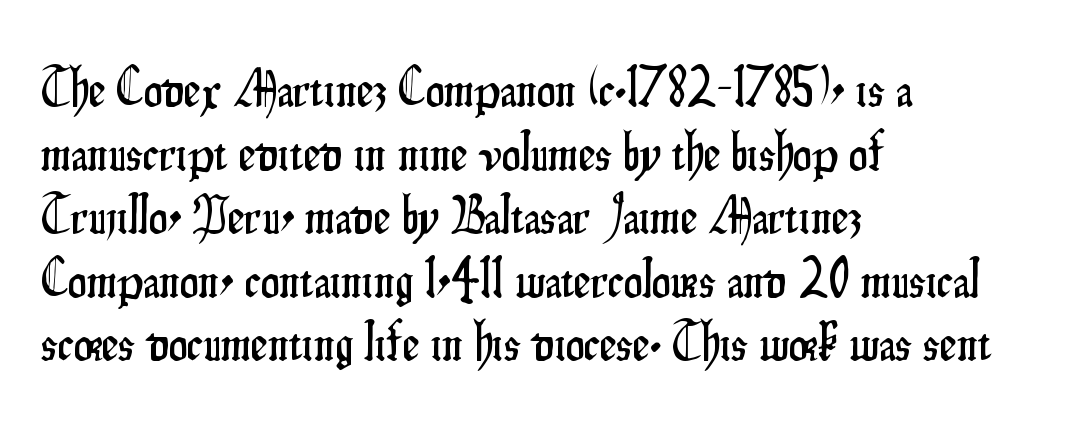
Spacing between characters is what you'd get straight out of the box. The type family on display is of the sans-serif kind. Each row of text sits above clean, open space. The letters advance in unequal steps, a hallmark of proportional type. Ordinary non-slanted type is in use. Layout note: lines flush left.
